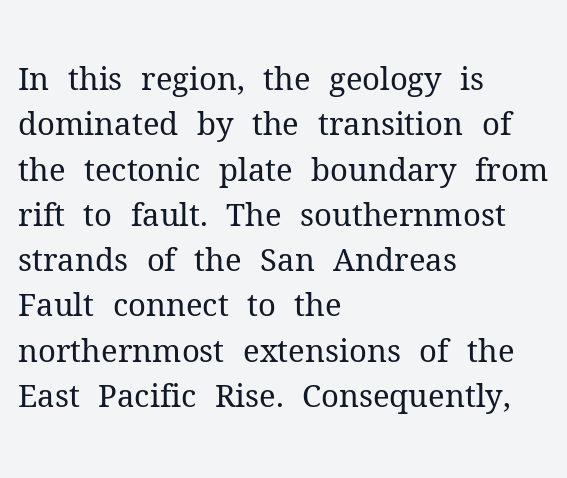
The image shows 31 px regular-weight serif type, upright; set left-aligned, normal line spacing (1.46x), normal letter spacing, not underlined; medium stroke contrast and a medium x-height.
